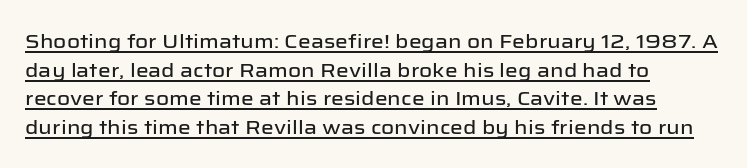
A continuous stroke trails under the words, as in a hyperlink. The rows are spaced the way most documents space them. No extra tracking has been applied to these lines. The font's upright variant was chosen for this text. Horizontal alignment here is leftward, the default for most running prose.
